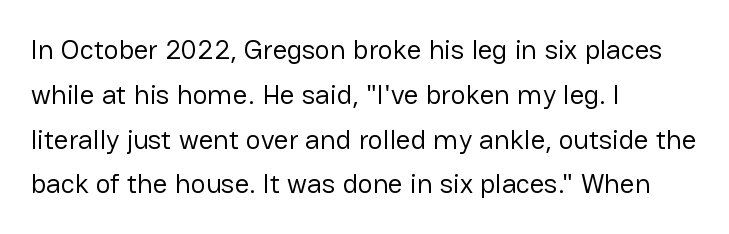
No letter is thick-stroked: the sample isn't bold. The lettering holds an erect, upright posture throughout. The glyphs are unaccompanied by any horizontal stroke below them. Spacing between characters is what you'd get straight out of the box. These lines are rendered in a variable-pitch font. The leading is moderate, giving the passage an even texture.
